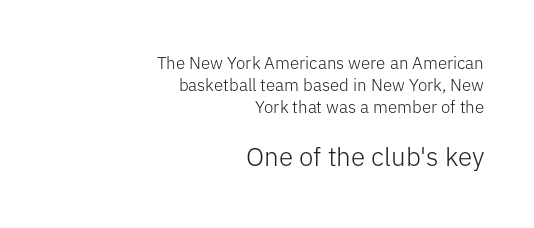
Q: Is the text bold? A: No.
Q: Is the text italic (slanted)? A: No, it is upright.
Q: Is the text underlined? A: No.
Q: How is the paragraph aligned? A: Right-aligned.
Q: Is the spacing between letters normal or unusually wide? A: Normal.
Q: Is the spacing between lines tight, normal or loose? A: Normal.
Q: Which block of text is set in a larger size, the first (top) or the second (bottom)? A: The second (bottom) one.
